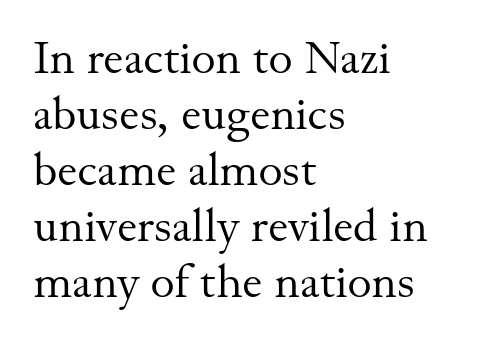
Q: Is the text bold? A: No.
Q: Is the text italic (slanted)? A: No, it is upright.
Q: Is the typeface a serif or a sans-serif typeface? A: Serif.
Q: Is the text underlined? A: No.
Q: How is the paragraph aligned? A: Left-aligned.
Q: Is the spacing between letters normal or unusually wide? A: Normal.
Q: Width (condensed, normal, or wide)? A: Normal.
Q: Stroke contrast? A: Medium.
Q: x-height? A: Small.
Q: Monospaced? A: No.
